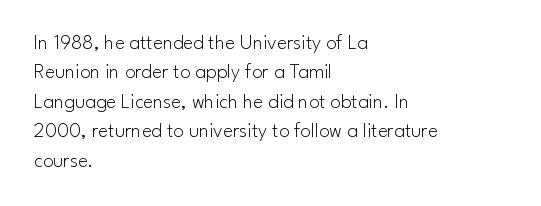
{"italic": "no", "bold": "no", "underline": "no", "align": "left", "line_spacing": "normal", "line_spacing_ratio": 1.4, "letter_spacing": "normal", "letter_spacing_em": 0.0, "glyph_px": 21}
